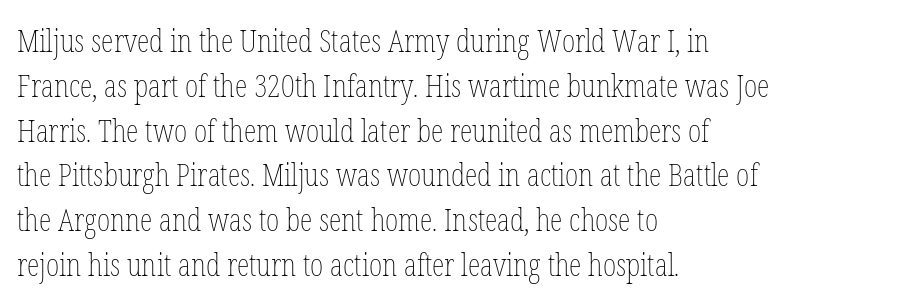
{"italic": "no", "bold": "no", "weight": "thin", "width": "condensed", "stroke_contrast": "low", "x_height": "medium", "monospaced": "no", "underline": "no", "align": "left", "line_spacing": "normal", "line_spacing_ratio": 1.4, "letter_spacing": "normal", "letter_spacing_em": 0.0, "glyph_px": 32}
